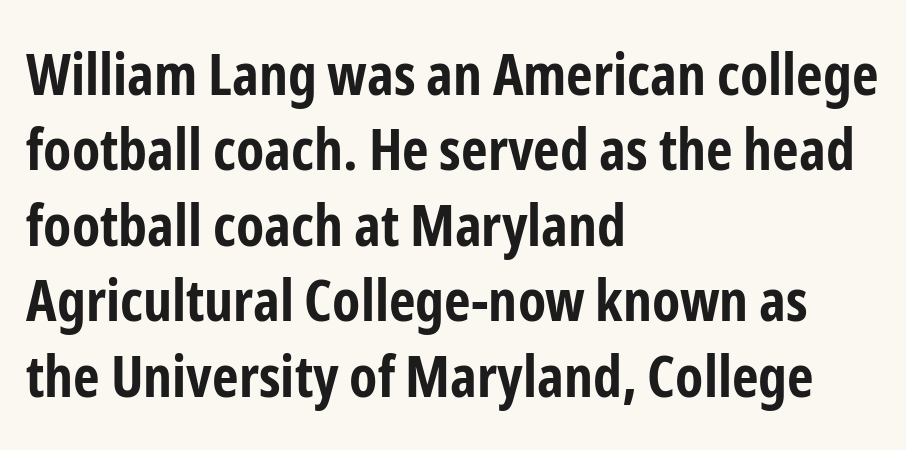
Is this a sans? Yes — the strokes have no serifs. Does the weight exceed regular? Yes, all the way to bold. The letters advance in unequal steps, a hallmark of proportional type. The glyphs are unaccompanied by any horizontal stroke below them. The rendering anchors every line to the left-hand side.
